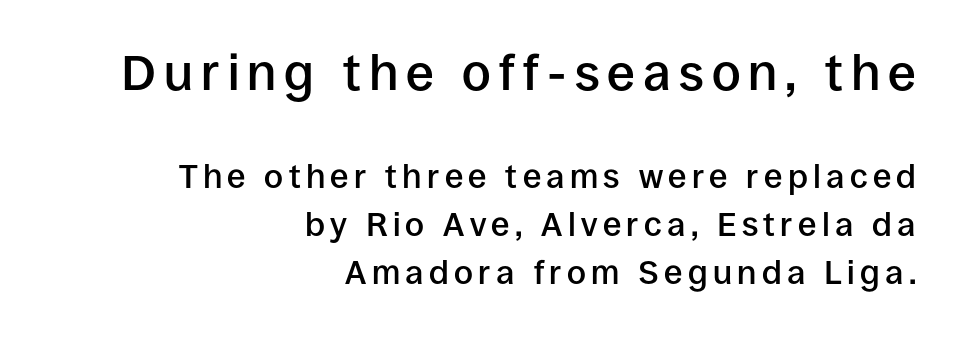
The image shows 50 px semibold sans-serif type, upright; set right-aligned, normal line spacing (1.46x), not underlined; the first (top) block is 1.52x larger; low stroke contrast and a large x-height.
